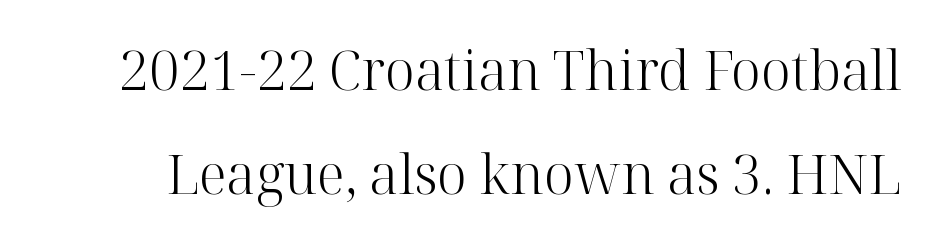
Beneath every word, the page is bare. The text was rendered using a seriffed face with decorative stroke endings. Stroke mass is kept to a normal reading level or below. Leading is clearly above the norm, producing a sparse column. Is this a fixed-width face? No — the glyphs have proportional, varying widths.
